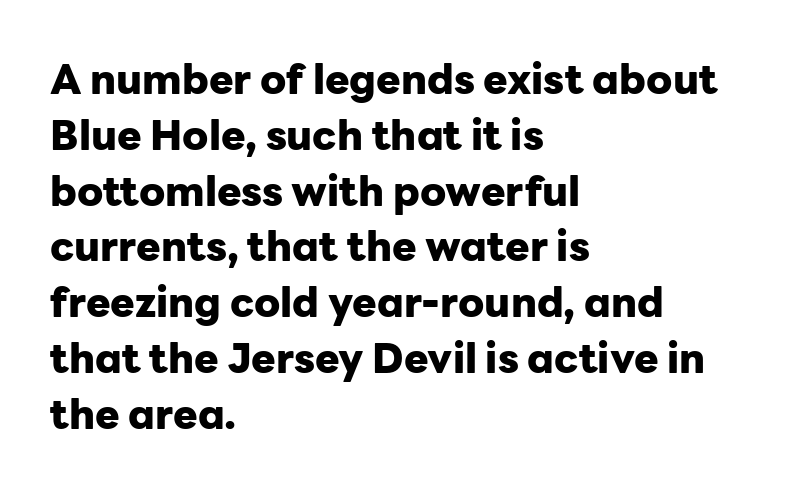
{"serif": "no", "italic": "no", "bold": "yes", "weight": "heavy", "width": "normal", "stroke_contrast": "low", "x_height": "medium", "monospaced": "no", "underline": "no", "align": "left", "line_spacing": "normal", "line_spacing_ratio": 1.36, "letter_spacing": "normal", "letter_spacing_em": 0.0, "glyph_px": 41}
